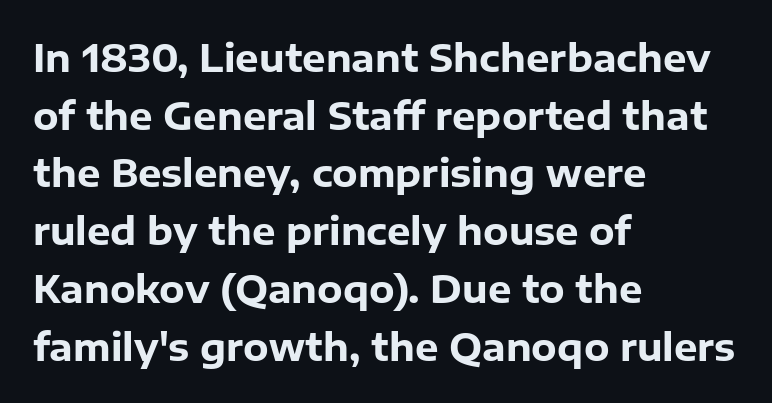
The image shows 37 px heavy sans-serif type, upright; set left-aligned, normal line spacing (1.56x), normal letter spacing, not underlined; low stroke contrast and a medium x-height.
